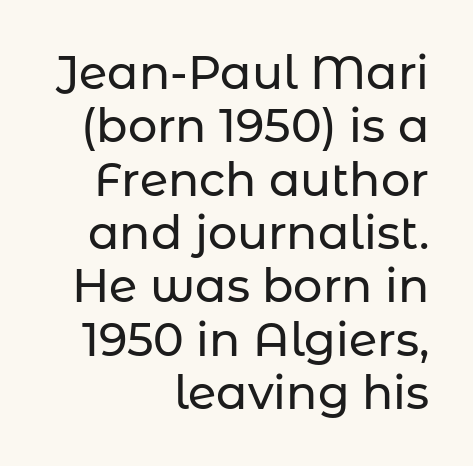
There is no visible air inserted between adjacent glyphs. Note the varied advance widths — an 'i' is clearly narrower than an 'm'. Ordinary non-slanted type is in use. Unmarked baselines from the first word to the last. The lines are quadded right.
